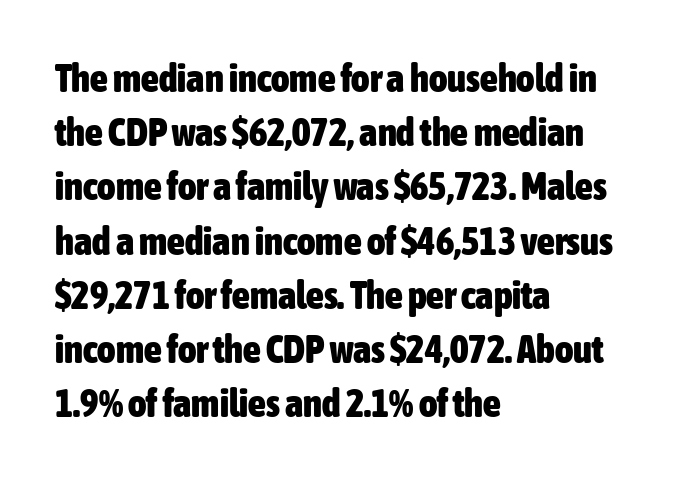
Spacing verdict: proportional, widths tailored to each character. If you drew a ruler down the left edge, every line would touch it. Classification — sans serif. Default kerning and tracking; the words read as compact shapes. Upright lettering throughout. The vertical gap from one line to the next is medium.
